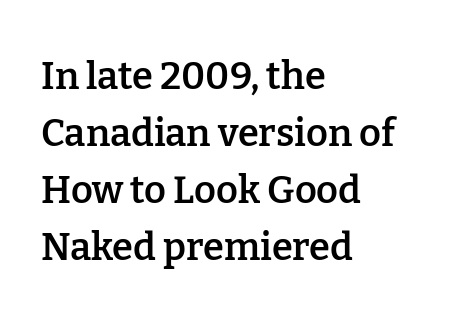
The image shows 38 px semibold serif type, upright; set left-aligned, normal line spacing (1.5x), normal letter spacing, not underlined; low stroke contrast and a medium x-height.
